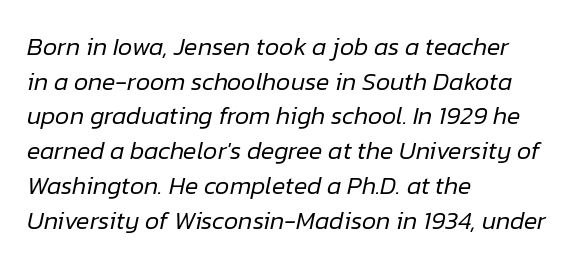
Q: Is the text bold? A: No.
Q: Is the text italic (slanted)? A: Yes, it leans right by about 12 degrees.
Q: Is the text underlined? A: No.
Q: How is the paragraph aligned? A: Left-aligned.
Q: Is the spacing between letters normal or unusually wide? A: Normal.
Q: Is the spacing between lines tight, normal or loose? A: Normal.
